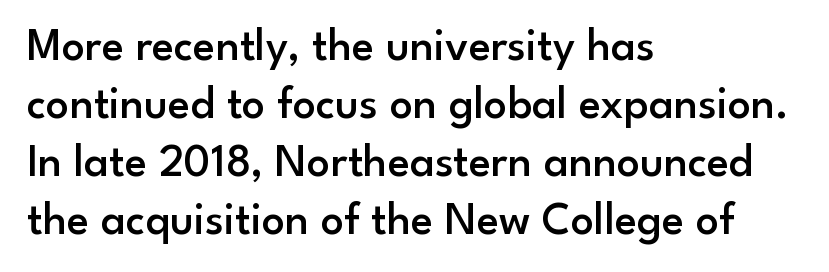
Inter-character spacing is left at the font's built-in metrics. Spacing verdict: proportional, widths tailored to each character. Bare-footed words on every line. A classic flush-left, rag-right setting is used for this passage. The typeface chosen for these lines omits serifs.
